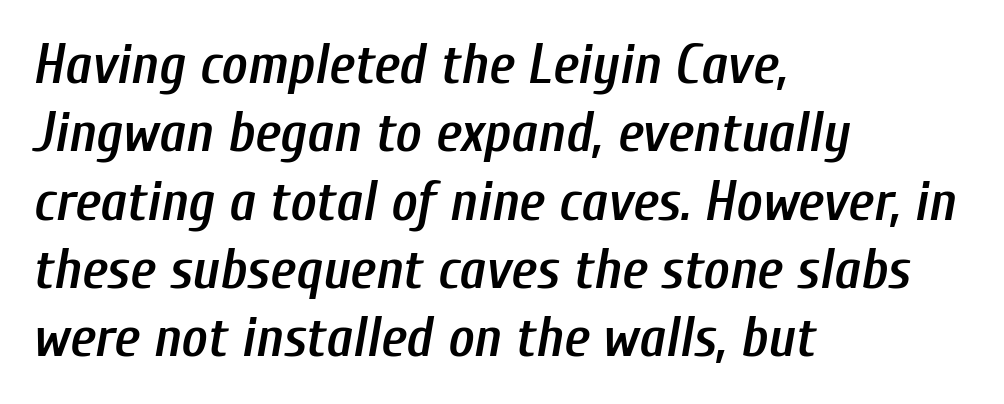
Does extra space separate the letters? No, they use regular spacing. Typographic density is moderately raised because the face is semibold. This sample has the flowing, uneven cadence of proportional lettering. Just letters on the line, the space beneath them empty.
